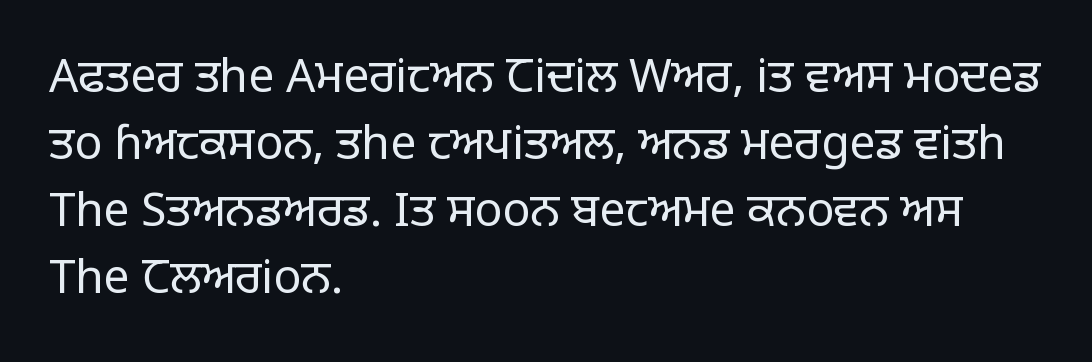
Serifs: no, the terminals of the letterforms are clean. You could not count columns in this text — the font is proportionally spaced. Vertical spacing — default. This reads as an unemphasized weight, regular at the heaviest.
